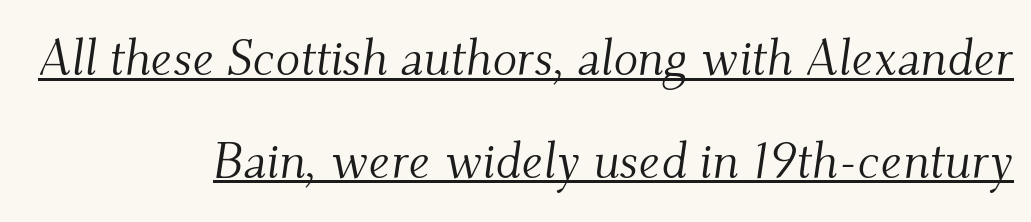
Q: Is the text bold? A: No.
Q: Is the text italic (slanted)? A: Yes, it leans right by about 9 degrees.
Q: Is the typeface a serif or a sans-serif typeface? A: Serif.
Q: Is the text underlined? A: Yes.
Q: How is the paragraph aligned? A: Right-aligned.
Q: Is the spacing between letters normal or unusually wide? A: Normal.
Q: Is the spacing between lines tight, normal or loose? A: Loose.
Q: Width (condensed, normal, or wide)? A: Normal.
Q: Stroke contrast? A: Medium.
Q: x-height? A: Small.
Q: Monospaced? A: No.
